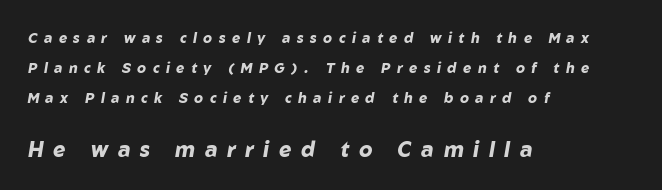
Q: Is the text bold? A: Yes.
Q: Is the text italic (slanted)? A: Yes, it leans right by about 10 degrees.
Q: Is the text underlined? A: No.
Q: How is the paragraph aligned? A: Left-aligned.
Q: Is the spacing between letters normal or unusually wide? A: Unusually wide.
Q: Is the spacing between lines tight, normal or loose? A: Loose.
Q: Which block of text is set in a larger size, the first (top) or the second (bottom)? A: The second (bottom) one.
